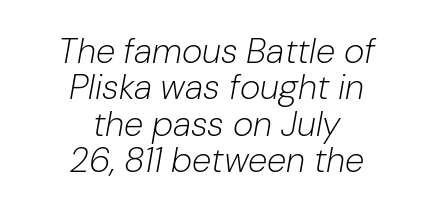
The image shows 35 px light type, italic (leaning right); set centered, tight line spacing (1.04x), normal letter spacing, not underlined; low stroke contrast and a medium x-height.
